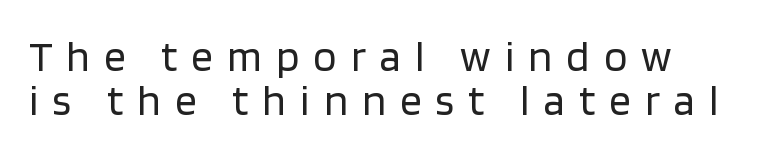
Q: Is the text bold? A: No.
Q: Is the text italic (slanted)? A: No, it is upright.
Q: Is the typeface a serif or a sans-serif typeface? A: Sans-serif.
Q: Is the text underlined? A: No.
Q: Is the spacing between letters normal or unusually wide? A: Unusually wide.
Q: Is the spacing between lines tight, normal or loose? A: Tight.
Q: Width (condensed, normal, or wide)? A: Normal.
Q: Stroke contrast? A: Low.
Q: x-height? A: Large.
Q: Monospaced? A: No.
